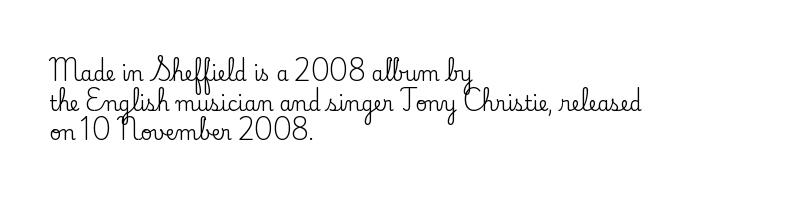
{"italic": "no", "underline": "no", "align": "left", "line_spacing": "normal", "line_spacing_ratio": 1.48, "letter_spacing": "normal", "letter_spacing_em": 0.0, "glyph_px": 20}
